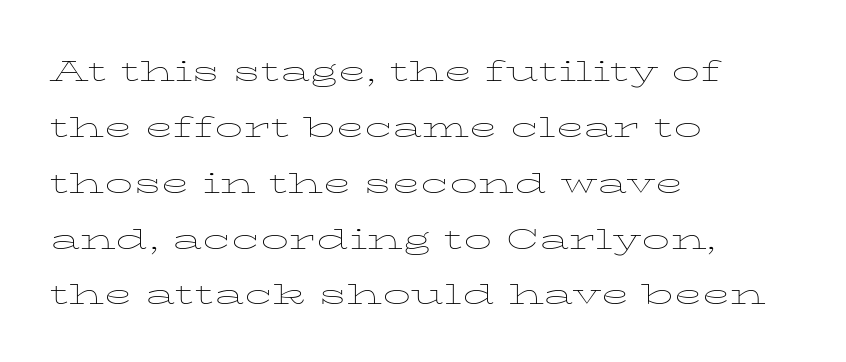
The image shows 37 px thin, wide type, upright; set left-aligned, normal line spacing (1.51x), normal letter spacing, not underlined; low stroke contrast and a medium x-height.
